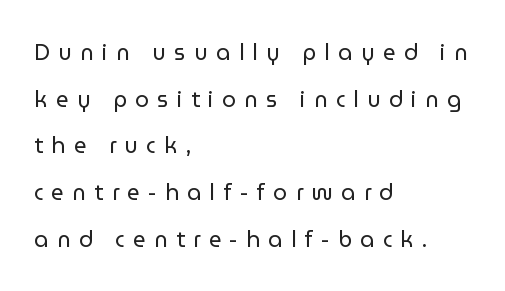
{"italic": "no", "bold": "no", "underline": "no", "align": "left", "line_spacing": "loose", "line_spacing_ratio": 2.12, "letter_spacing": "wide", "letter_spacing_em": 0.38, "glyph_px": 22}
